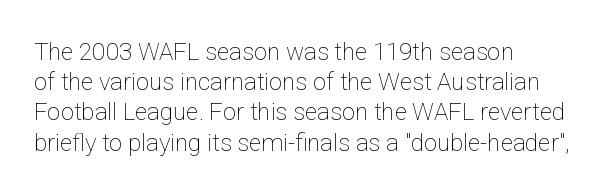
Q: Is the text bold? A: No.
Q: Is the text italic (slanted)? A: No, it is upright.
Q: Is the text underlined? A: No.
Q: How is the paragraph aligned? A: Left-aligned.
Q: Is the spacing between letters normal or unusually wide? A: Normal.
Q: Is the spacing between lines tight, normal or loose? A: Normal.
